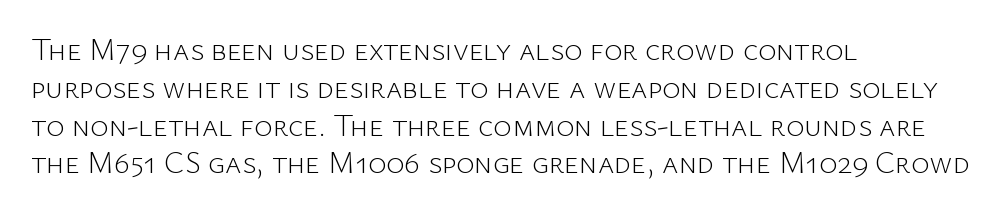
A quiet, ordinary-to-light weight characterises the typeface. The rendering shows plain stroke endings on the letterforms — a sans-serif design. No extra tracking has been applied to these lines. Letters rest on an invisible, unmarked baseline. The passage shown is typed in a proportional face where columns would drift. The lettering holds an erect, upright posture throughout.
